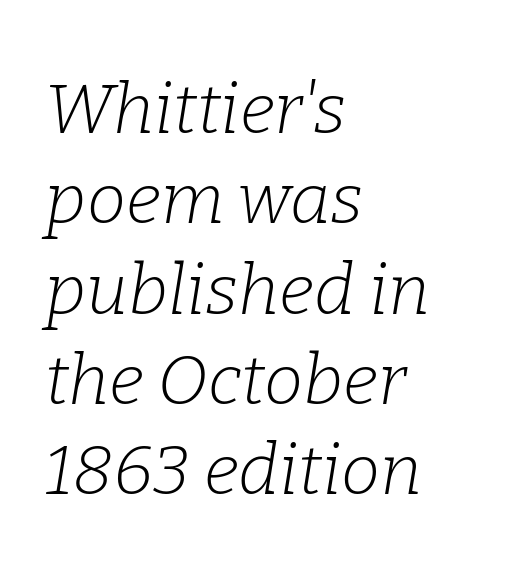
The font family rendered here belongs to the serif group. The font is comparable to plain body text, perhaps lighter. Left-aligned paragraph, ragged on the right. Designer's note — italics engaged. Here the designer chose a conventional face with non-uniform glyph widths. No extra tracking has been applied to these lines.
